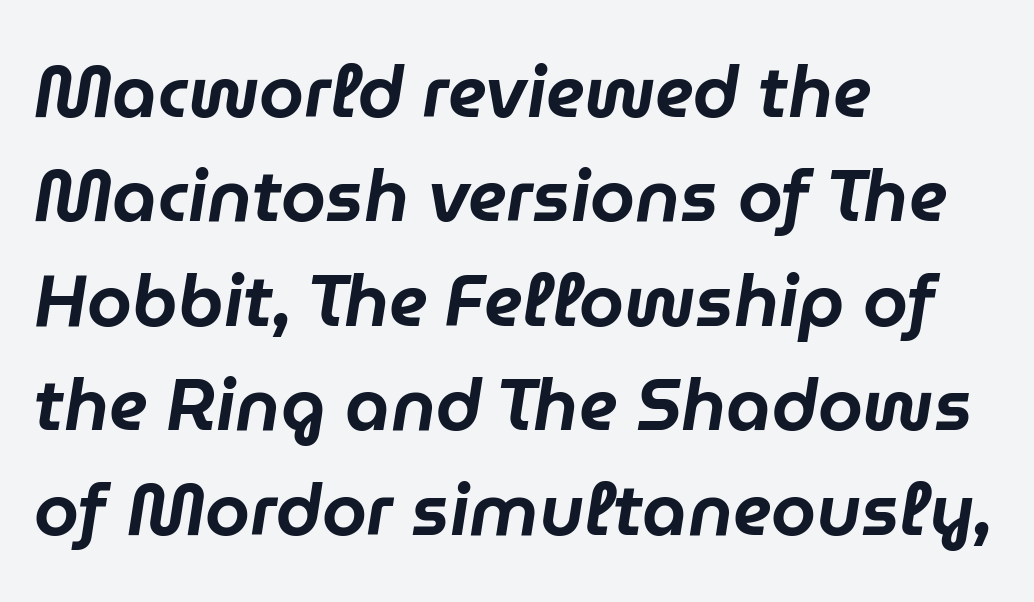
{"italic": "yes", "lean": "right", "slant_degrees": 9, "width": "normal", "stroke_contrast": "low", "x_height": "medium", "monospaced": "no", "underline": "no", "align": "left", "line_spacing": "normal", "line_spacing_ratio": 1.45, "letter_spacing": "normal", "letter_spacing_em": 0.0, "glyph_px": 72}
